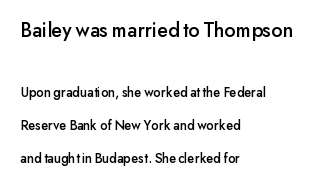
Q: Is the text italic (slanted)? A: No, it is upright.
Q: Is the text underlined? A: No.
Q: How is the paragraph aligned? A: Left-aligned.
Q: Is the spacing between letters normal or unusually wide? A: Normal.
Q: Is the spacing between lines tight, normal or loose? A: Loose.
Q: Which block of text is set in a larger size, the first (top) or the second (bottom)? A: The first (top) one.
